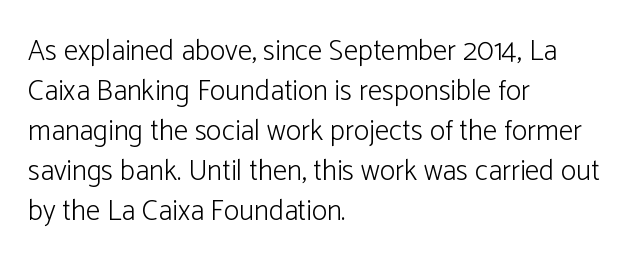
These lines stack with their left ends in a neat column. This is not heavy type; no bold has been used. Quick note: interline space is typical. The axis of the letterforms is exactly vertical. This sample has the flowing, uneven cadence of proportional lettering.
